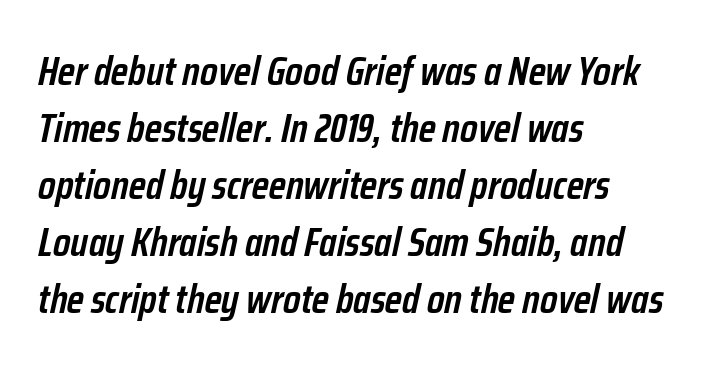
{"italic": "yes", "lean": "right", "slant_degrees": 12, "bold": "semi", "weight": "semibold", "width": "condensed", "stroke_contrast": "low", "x_height": "medium", "monospaced": "no", "underline": "no", "align": "left", "line_spacing": "normal", "line_spacing_ratio": 1.39, "letter_spacing": "normal", "letter_spacing_em": 0.0, "glyph_px": 41}
